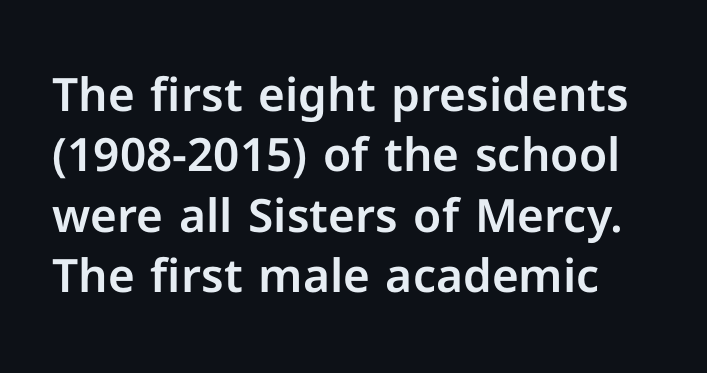
A bare baseline throughout the passage. Is there any slant? The stems are plumb. Regarding leading, the lines here are spaced in the standard way. Nobody touched the tracking dial on this one. This rendering employs a face without finishing strokes, i.e., a sans-serif.
